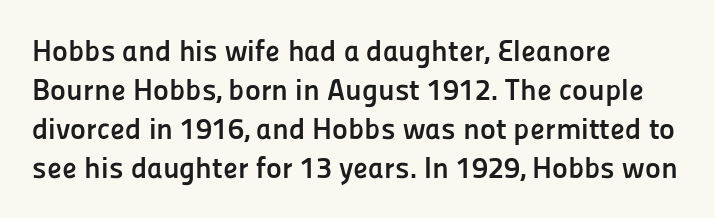
{"serif": "no", "italic": "no", "bold": "yes", "weight": "semibold", "width": "normal", "stroke_contrast": "low", "x_height": "medium", "monospaced": "no", "underline": "no", "align": "left", "line_spacing": "normal", "line_spacing_ratio": 1.3, "letter_spacing": "normal", "letter_spacing_em": 0.0, "glyph_px": 30}
